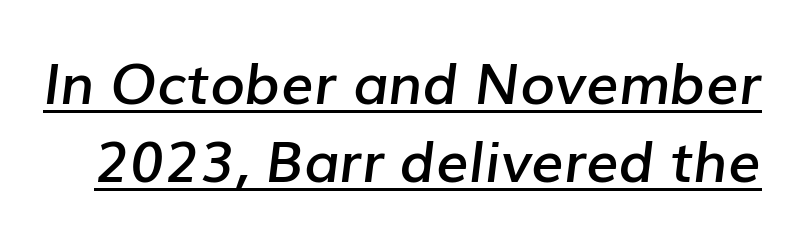
The image shows 57 px semibold type, italic (leaning right); set normal line spacing (1.36x), normal letter spacing, underlined; low stroke contrast and a medium x-height.
